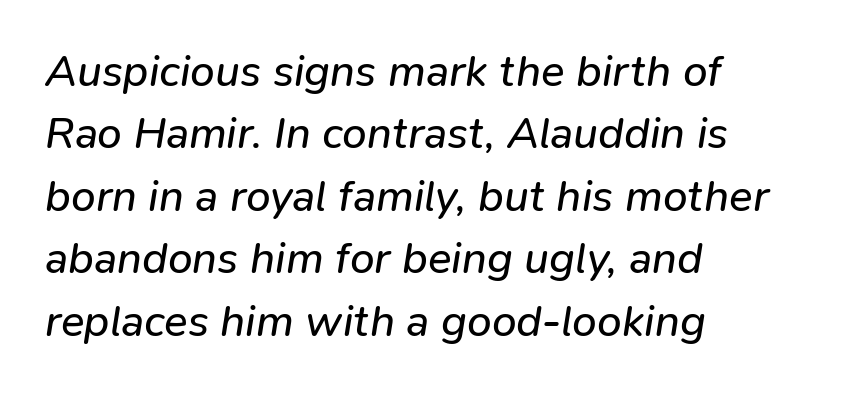
{"italic": "yes", "lean": "right", "slant_degrees": 9, "bold": "no", "weight": "regular", "width": "normal", "stroke_contrast": "low", "x_height": "medium", "monospaced": "no", "underline": "no", "align": "left", "line_spacing": "normal", "line_spacing_ratio": 1.42, "letter_spacing": "normal", "letter_spacing_em": 0.0, "glyph_px": 44}
